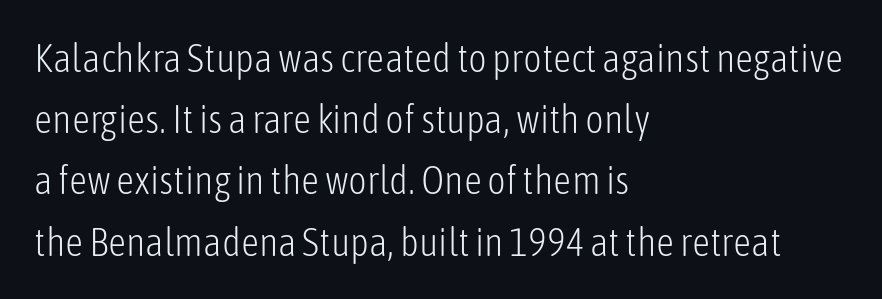
{"serif": "no", "italic": "no", "bold": "no", "weight": "light", "width": "condensed", "stroke_contrast": "low", "x_height": "medium", "monospaced": "no", "underline": "no", "align": "left", "line_spacing": "normal", "line_spacing_ratio": 1.53, "letter_spacing": "normal", "letter_spacing_em": 0.0, "glyph_px": 40}
